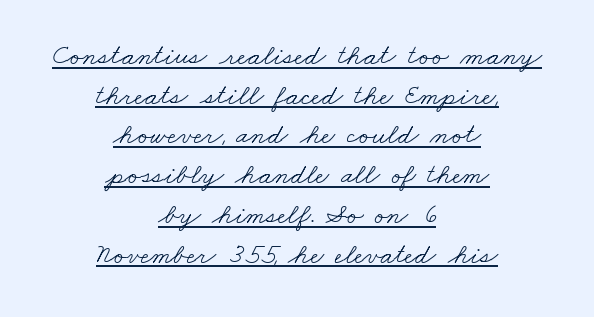
The image shows 29 px light, wide serif type; set centered, normal line spacing (1.37x), normal letter spacing, underlined; low stroke contrast and a small x-height.
